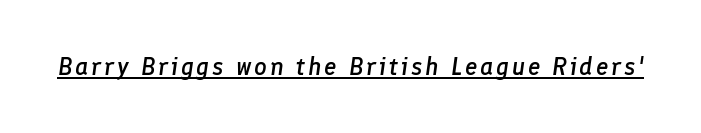
{"italic": "yes", "lean": "right", "slant_degrees": 8, "bold": "semi", "underline": "yes", "glyph_px": 25}
